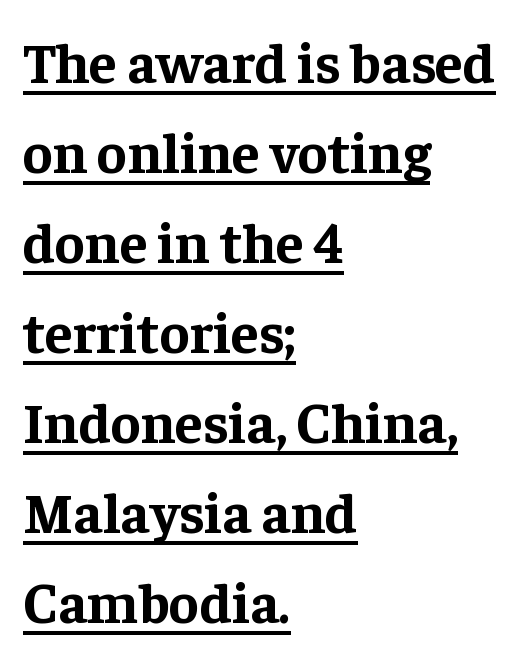
The font's upright variant was chosen for this text. The typeface chosen for these lines features serifs. The font is running at its bold setting. Notice how descenders clear the ascenders below comfortably — that's standard leading.
